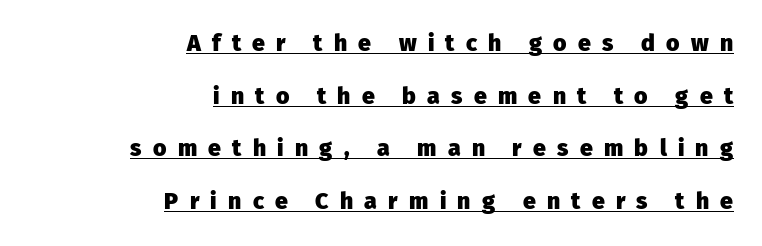
{"italic": "no", "bold": "yes", "underline": "yes", "align": "right", "line_spacing": "loose", "line_spacing_ratio": 2.29, "letter_spacing": "wide", "letter_spacing_em": 0.49, "glyph_px": 23}
